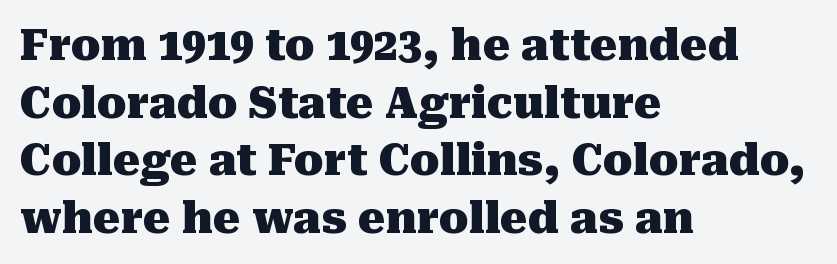
{"serif": "yes", "italic": "no", "bold": "yes", "weight": "heavy", "width": "normal", "stroke_contrast": "medium", "x_height": "medium", "monospaced": "no", "underline": "no", "align": "left", "line_spacing": "normal", "line_spacing_ratio": 1.34, "letter_spacing": "normal", "letter_spacing_em": 0.0, "glyph_px": 43}
